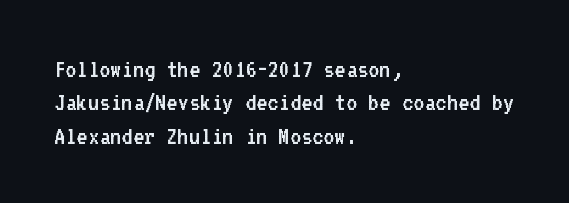
No letter is thick-stroked: the sample isn't bold. This rendering leaves character spacing at its baseline value. A bare baseline throughout the passage. Line beginnings align vertically; line endings do not. This sample uses an upright cut, with every glyph sitting square on the baseline.
